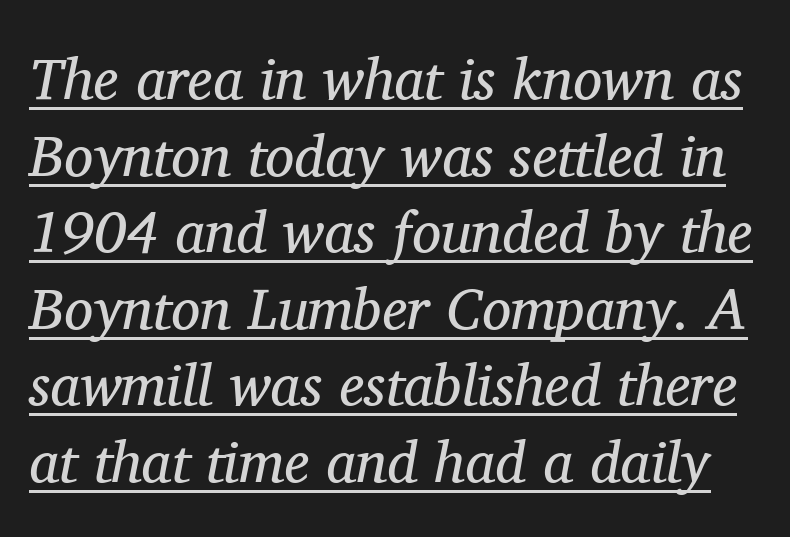
The image shows 58 px regular-weight serif type, italic (leaning right); set normal line spacing (1.32x), normal letter spacing, underlined; medium stroke contrast and a medium x-height.
